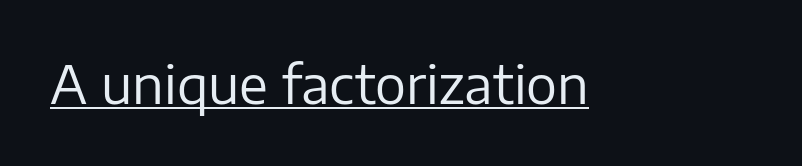
Q: Is the text bold? A: No.
Q: Is the text italic (slanted)? A: No, it is upright.
Q: Is the typeface a serif or a sans-serif typeface? A: Sans-serif.
Q: Is the text underlined? A: Yes.
Q: Is the spacing between letters normal or unusually wide? A: Normal.
Q: Width (condensed, normal, or wide)? A: Normal.
Q: Stroke contrast? A: Low.
Q: x-height? A: Medium.
Q: Monospaced? A: No.
